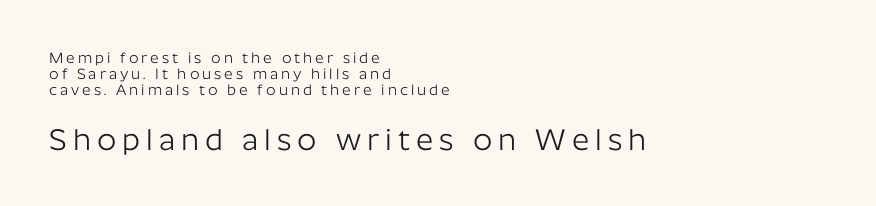
{"serif": "no", "italic": "no", "bold": "no", "weight": "light", "width": "normal", "stroke_contrast": "low", "x_height": "medium", "monospaced": "no", "underline": "no", "align": "left", "line_spacing": "tight", "line_spacing_ratio": 1.08, "letter_spacing": "wide", "letter_spacing_em": 0.2, "larger_block": "second", "size_ratio": 2.0, "glyph_px": 30}
